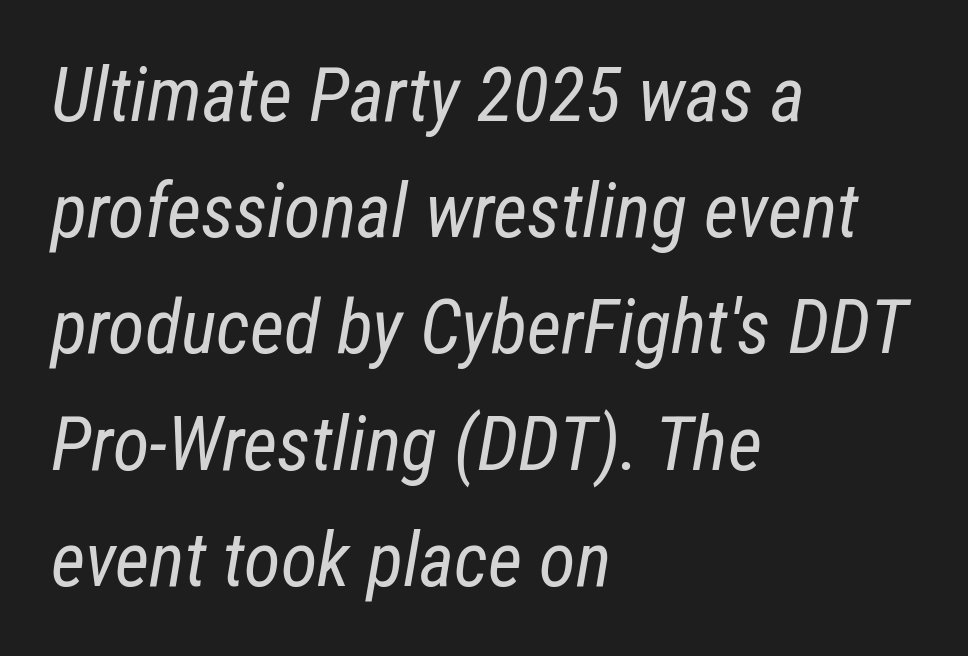
{"italic": "yes", "lean": "right", "slant_degrees": 12, "bold": "no", "weight": "regular", "width": "condensed", "stroke_contrast": "low", "x_height": "medium", "monospaced": "no", "underline": "no", "align": "left", "line_spacing": "normal", "line_spacing_ratio": 1.55, "letter_spacing": "normal", "letter_spacing_em": 0.0, "glyph_px": 75}
